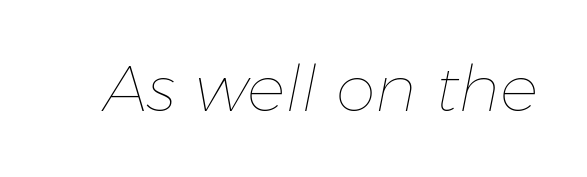
The image shows 64 px thin type, italic (leaning right); set normal letter spacing, not underlined; low stroke contrast and a medium x-height.
